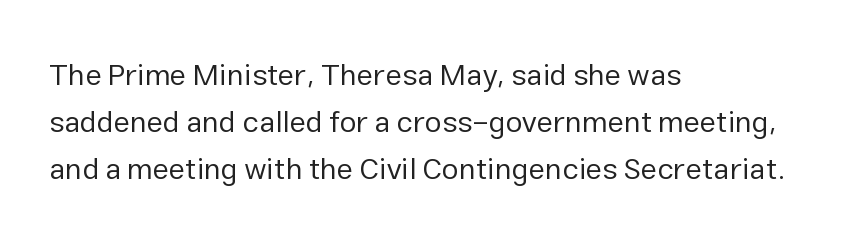
The image shows 30 px regular-weight sans-serif type, upright; set left-aligned, normal line spacing (1.57x), normal letter spacing, not underlined; low stroke contrast and a medium x-height.
